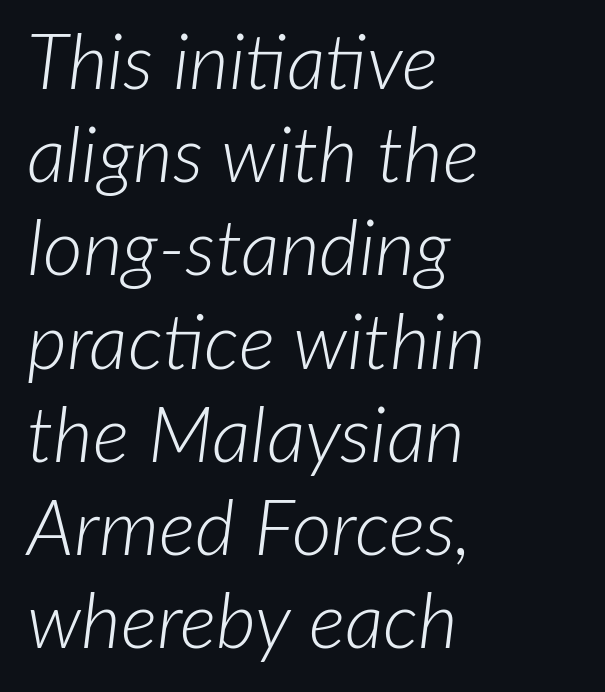
Q: Is the text bold? A: No.
Q: Is the text italic (slanted)? A: Yes, it leans right by about 7 degrees.
Q: Is the text underlined? A: No.
Q: How is the paragraph aligned? A: Left-aligned.
Q: Is the spacing between letters normal or unusually wide? A: Normal.
Q: Width (condensed, normal, or wide)? A: Normal.
Q: Stroke contrast? A: Low.
Q: x-height? A: Medium.
Q: Monospaced? A: No.
